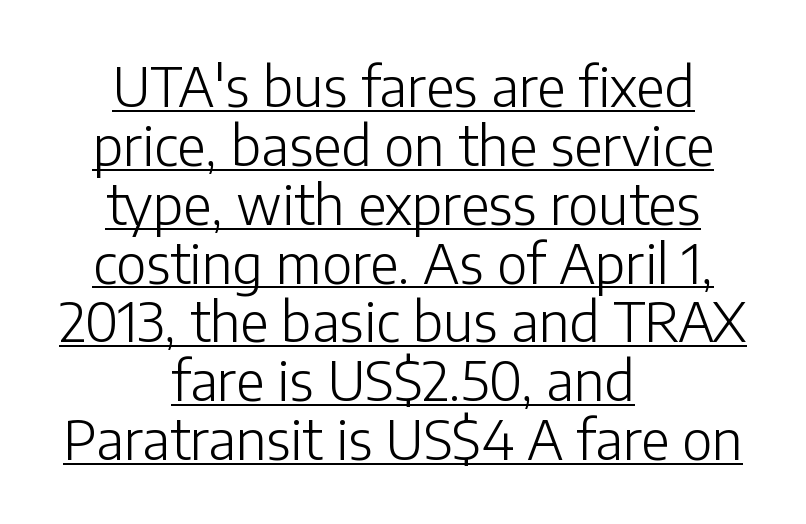
The image shows 55 px light sans-serif type, upright; set centered, tight line spacing (1.07x), normal letter spacing, underlined; low stroke contrast and a medium x-height.
